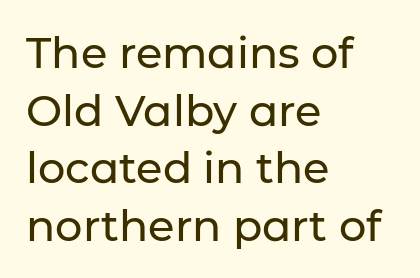
The image shows 43 px sans-serif type, upright; set left-aligned, normal line spacing (1.34x), normal letter spacing, not underlined; low stroke contrast and a medium x-height.
